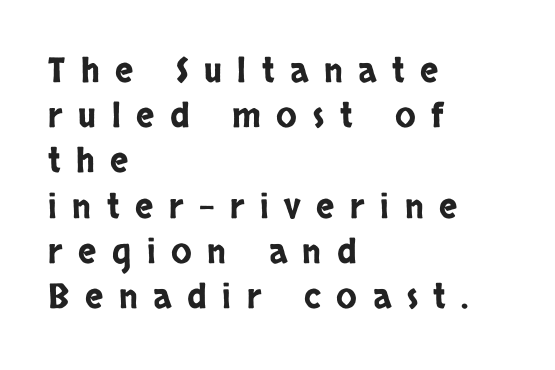
The image shows 34 px condensed sans-serif type, upright; set left-aligned, normal line spacing (1.33x), unusually wide letter spacing (+0.46 em), not underlined; low stroke contrast and a large x-height.
